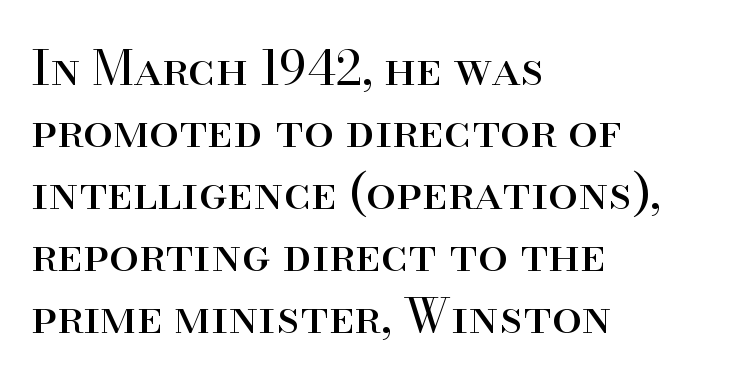
{"serif": "yes", "italic": "no", "bold": "no", "weight": "regular", "width": "normal", "stroke_contrast": "high", "x_height": "small", "monospaced": "no", "underline": "no", "align": "left", "line_spacing": "normal", "line_spacing_ratio": 1.29, "letter_spacing": "normal", "letter_spacing_em": 0.0, "glyph_px": 48}
